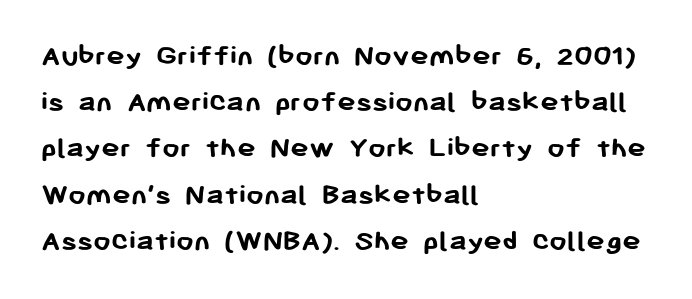
{"serif": "no", "italic": "no", "bold": "yes", "weight": "semibold", "width": "normal", "stroke_contrast": "low", "x_height": "medium", "monospaced": "no", "underline": "no", "align": "left", "line_spacing": "normal", "line_spacing_ratio": 1.49, "letter_spacing": "normal", "letter_spacing_em": 0.0, "glyph_px": 31}
